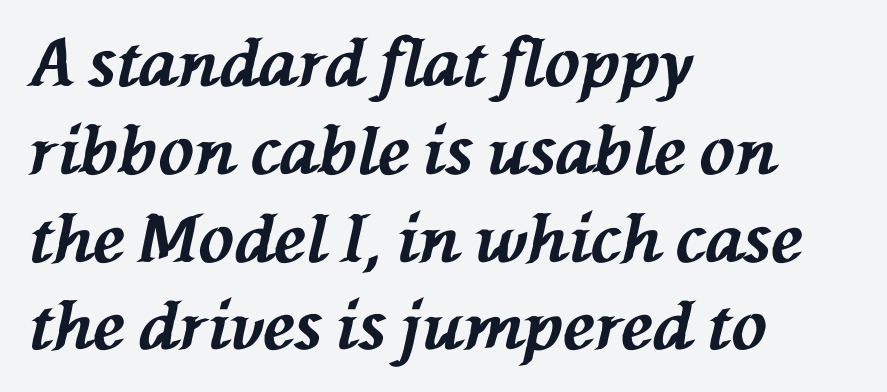
{"italic": "yes", "lean": "left", "slant_degrees": 76, "bold": "yes", "weight": "bold", "width": "normal", "stroke_contrast": "medium", "x_height": "medium", "monospaced": "no", "underline": "no", "align": "left", "line_spacing": "normal", "line_spacing_ratio": 1.33, "letter_spacing": "normal", "letter_spacing_em": 0.0, "glyph_px": 66}
